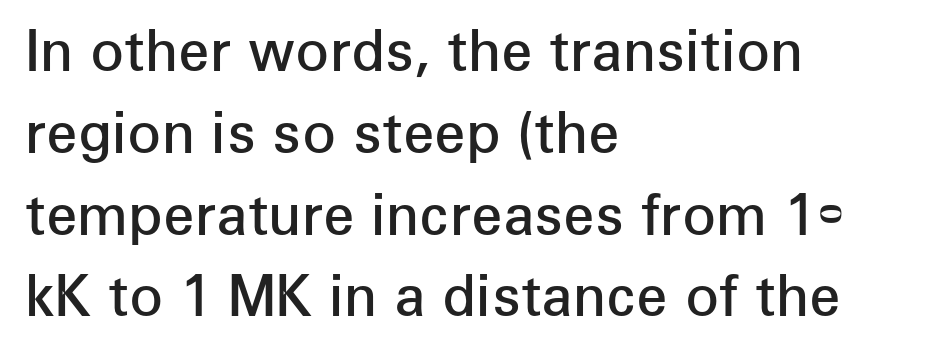
The leading is moderate, giving the passage an even texture. Serifs: no, the terminals of the letterforms are clean. Standard letterfit; no display-style spreading of the glyphs. In terms of posture, this sample is upright. The zone under the glyphs is completely vacant.
